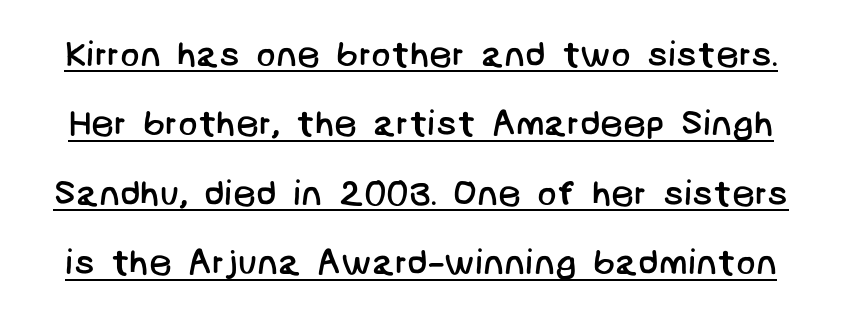
These characters rest on top of a visible drawn line. You could fit nearly another row in the gap between these rows. Nothing unusual about the tracking: characters are spaced as the font intends. The typesetting does not lean heavy: it is not bold.
